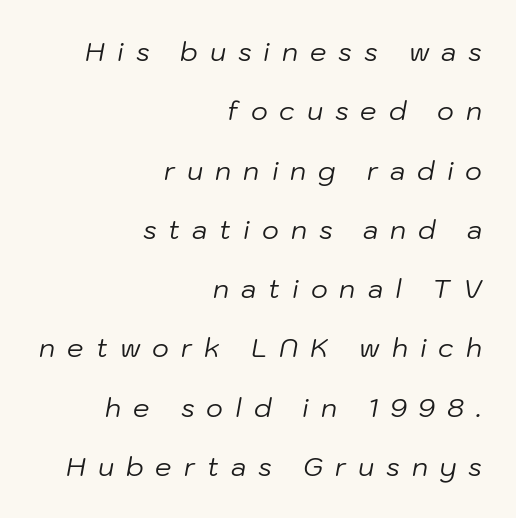
The image shows 26 px text type, italic (leaning right); set right-aligned, loose line spacing (2.28x), unusually wide letter spacing (+0.46 em), not underlined.
